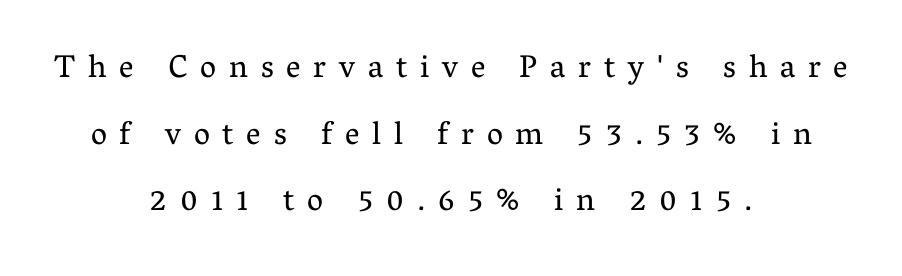
Q: Is the text bold? A: No.
Q: Is the text italic (slanted)? A: No, it is upright.
Q: Is the typeface a serif or a sans-serif typeface? A: Serif.
Q: Is the text underlined? A: No.
Q: How is the paragraph aligned? A: Centered.
Q: Is the spacing between letters normal or unusually wide? A: Unusually wide.
Q: Is the spacing between lines tight, normal or loose? A: Loose.
Q: Width (condensed, normal, or wide)? A: Normal.
Q: Stroke contrast? A: Medium.
Q: x-height? A: Medium.
Q: Monospaced? A: No.
